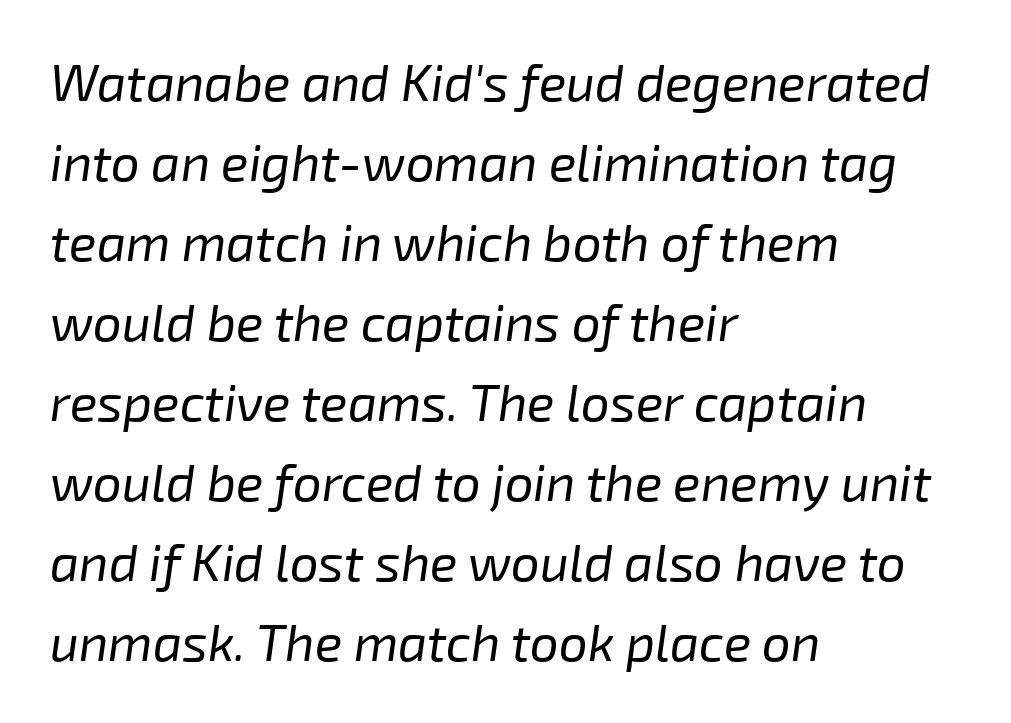
Regarding leading, the lines here are spaced in the standard way. Quick note: underline off. The typography opts for an oblique posture over an upright one. In terms of letterspacing, this is plain default setting. No extra ink here — the face is not bold.
